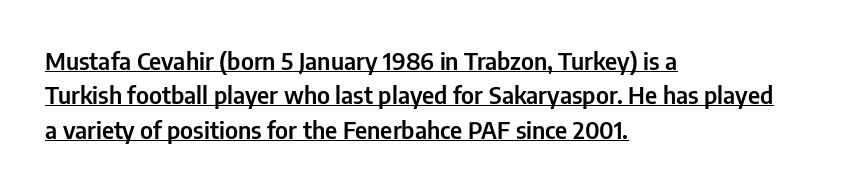
{"italic": "no", "underline": "yes", "align": "left", "line_spacing": "normal", "line_spacing_ratio": 1.43, "letter_spacing": "normal", "letter_spacing_em": 0.0, "glyph_px": 24}
